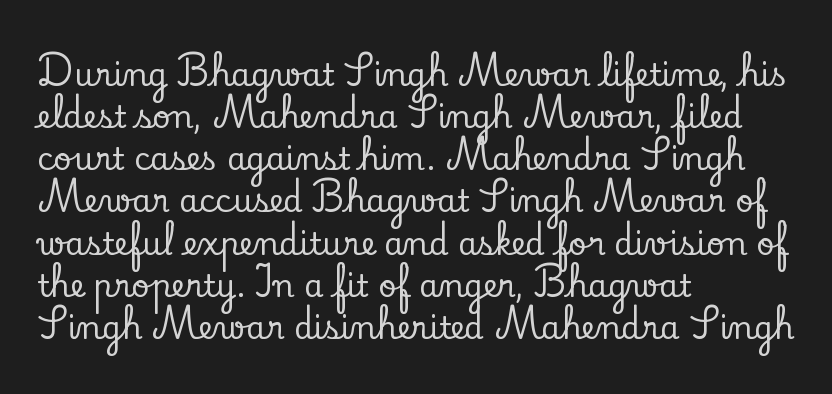
How would I describe the line gaps? Plain and ordinary. Posture: vertical. The lines in this sample share a left origin and differ only in where they stop. Letters rest on an invisible, unmarked baseline.
